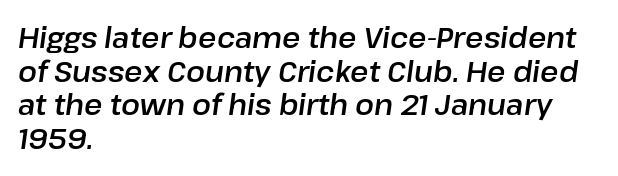
The face used here is proportionally spaced, like ordinary book or web type. Each row of text sits above clean, open space. Teacher's note: observe the even left margin — that is flush-left alignment. Slant detected: the letters are inclined. How are the letters spaced? Ordinarily, with no added tracking.
